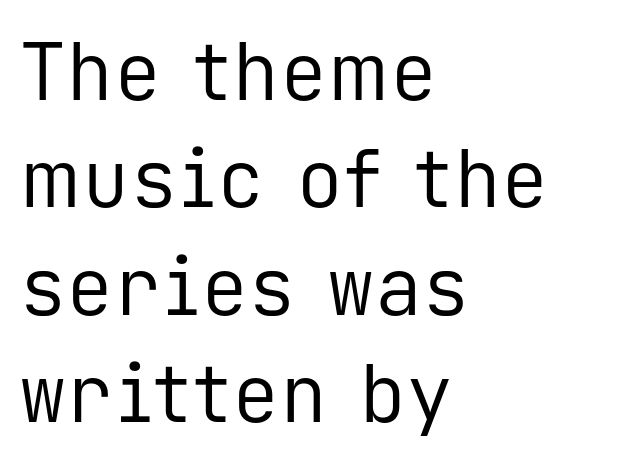
In terms of posture, this sample is upright. Serifs: no, the terminals of the letterforms are clean. A typesetter would call this leading conventional body-copy spacing. These lines are rendered in a fixed-pitch font. Line beginnings align vertically; line endings do not. You could call the tracking neutral — neither tight nor loose.
